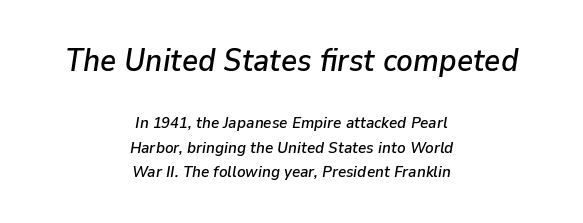
{"italic": "yes", "lean": "right", "slant_degrees": 9, "width": "normal", "stroke_contrast": "low", "x_height": "medium", "monospaced": "no", "underline": "no", "align": "center", "line_spacing": "normal", "line_spacing_ratio": 1.53, "letter_spacing": "normal", "letter_spacing_em": 0.0, "larger_block": "first", "size_ratio": 1.94, "glyph_px": 31}
